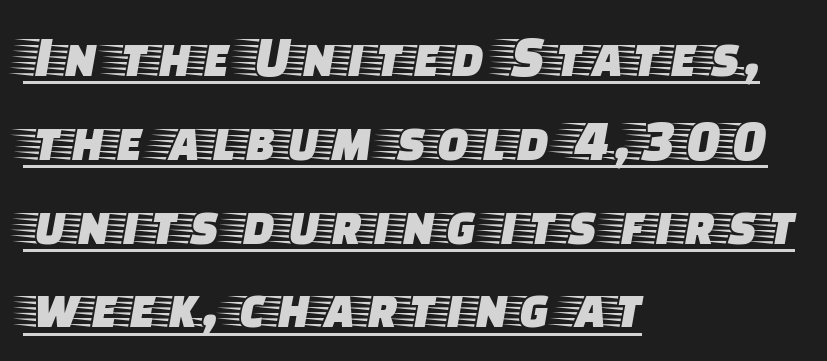
A typographer would call this underscored text. These lines keep a tight, regular rhythm from letter to letter. Leftover space on each line is placed entirely after the last word. Character widths vary here, with narrow letters taking less room than wide ones. The rendering uses a moderate line-height, typical for paragraphs.
